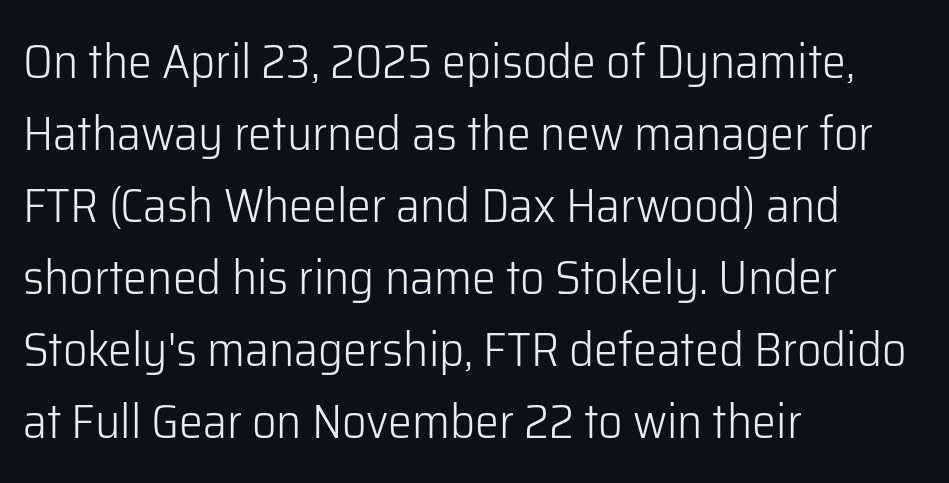
Q: Is the text bold? A: No.
Q: Is the text italic (slanted)? A: No, it is upright.
Q: Is the typeface a serif or a sans-serif typeface? A: Sans-serif.
Q: Is the text underlined? A: No.
Q: How is the paragraph aligned? A: Left-aligned.
Q: Is the spacing between letters normal or unusually wide? A: Normal.
Q: Is the spacing between lines tight, normal or loose? A: Normal.
Q: Width (condensed, normal, or wide)? A: Normal.
Q: Stroke contrast? A: Low.
Q: x-height? A: Medium.
Q: Monospaced? A: No.
